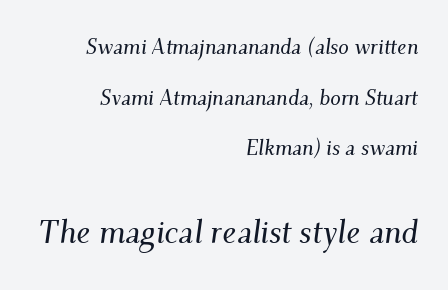
Regarding serifs, this sample has them. Here the designer chose a conventional face with non-uniform glyph widths. What stands out about the letter spacing? Nothing — it is the standard amount. Quick note: interline space is abundant. Is the block centered? No — it sits flush against the right margin.
